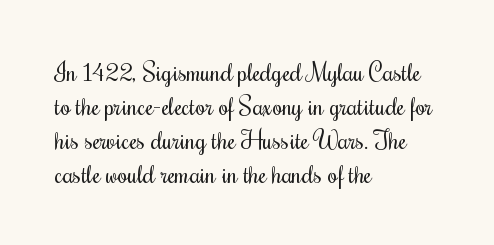
Q: Is the text bold? A: No.
Q: Is the text italic (slanted)? A: Yes.
Q: Is the text underlined? A: No.
Q: How is the paragraph aligned? A: Left-aligned.
Q: Is the spacing between letters normal or unusually wide? A: Normal.
Q: Is the spacing between lines tight, normal or loose? A: Normal.
